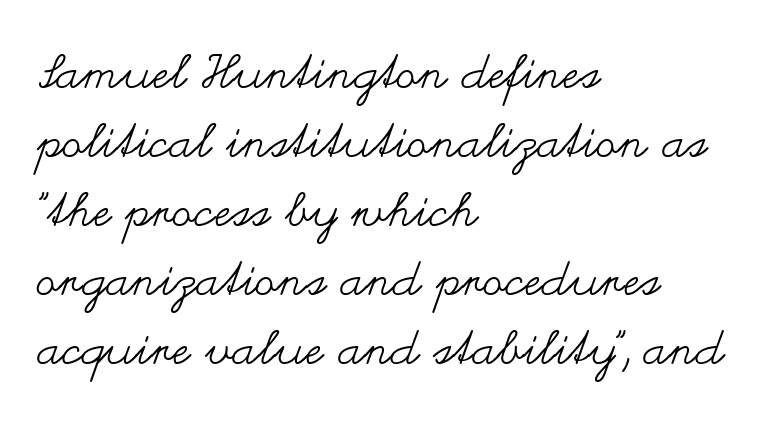
Each letter keeps its own natural width here, so spacing adapts to shape. Counters stay open thanks to moderate or lighter strokes. You could call the tracking neutral — neither tight nor loose. Plain, unruled lines of type. These lines sit exactly where default settings would place them.
